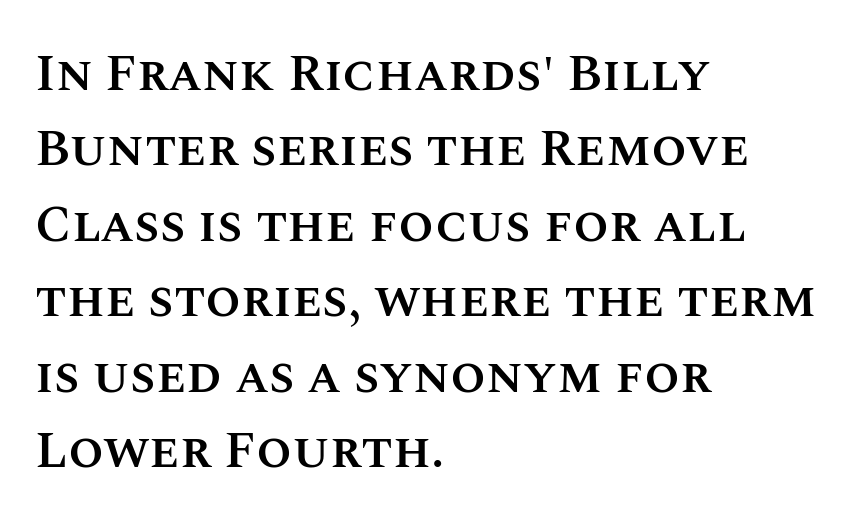
{"italic": "no", "bold": "semi", "weight": "semibold", "width": "normal", "stroke_contrast": "medium", "x_height": "large", "monospaced": "no", "underline": "no", "align": "left", "line_spacing": "normal", "line_spacing_ratio": 1.48, "letter_spacing": "normal", "letter_spacing_em": 0.0, "glyph_px": 51}
